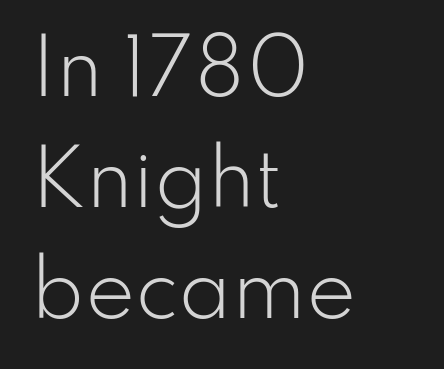
Type style note: lacks serifs. The words here are not underlined. Unbolded letterforms with no extra heft. A classic flush-left, rag-right setting is used for this passage. Does extra space separate the letters? No, they use regular spacing.
